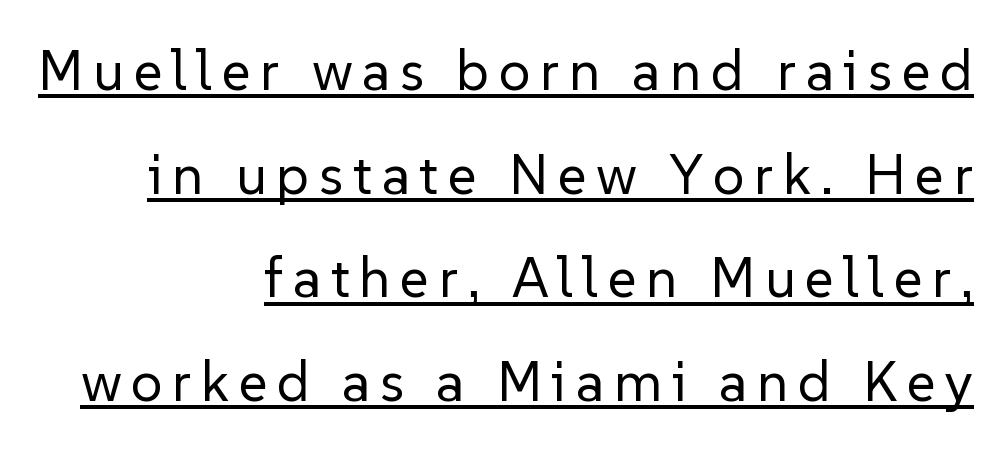
The rendering uses the underline text-decoration. Is this a fixed-width face? No — the glyphs have proportional, varying widths. Designer's note — italics off, roman on. Alignment: flush right. Bold? No — there's no thickening of the strokes.
